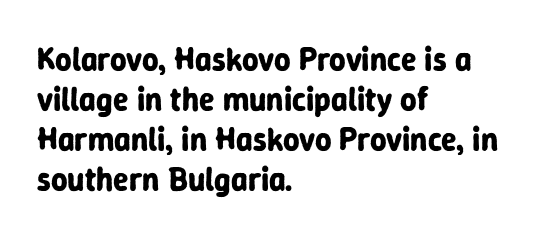
{"serif": "no", "italic": "no", "bold": "yes", "weight": "bold", "width": "normal", "stroke_contrast": "low", "x_height": "medium", "monospaced": "no", "underline": "no", "align": "left", "line_spacing": "normal", "line_spacing_ratio": 1.25, "letter_spacing": "normal", "letter_spacing_em": 0.0, "glyph_px": 32}
